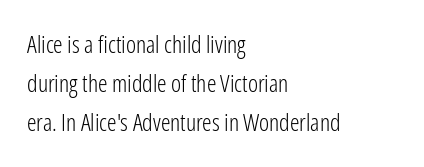
{"italic": "no", "bold": "no", "underline": "no", "align": "left", "line_spacing": "normal", "line_spacing_ratio": 1.63, "letter_spacing": "normal", "letter_spacing_em": 0.0, "glyph_px": 24}
